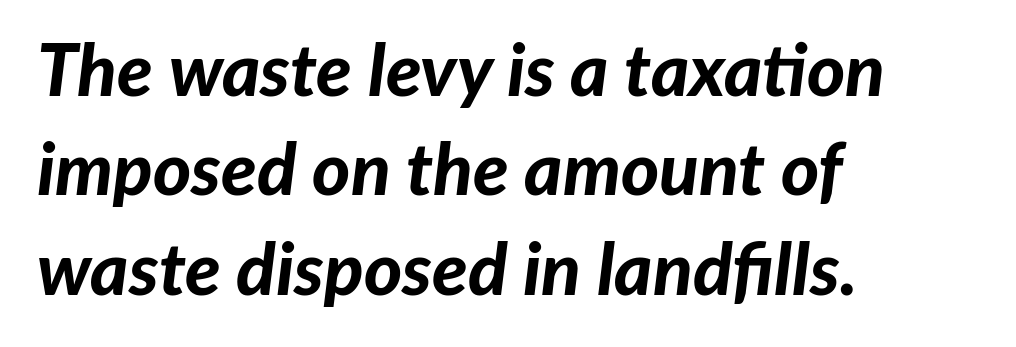
{"italic": "yes", "lean": "right", "slant_degrees": 7, "bold": "yes", "weight": "bold", "width": "normal", "stroke_contrast": "low", "x_height": "medium", "monospaced": "no", "underline": "no", "align": "left", "line_spacing": "normal", "line_spacing_ratio": 1.36, "letter_spacing": "normal", "letter_spacing_em": 0.0, "glyph_px": 73}
